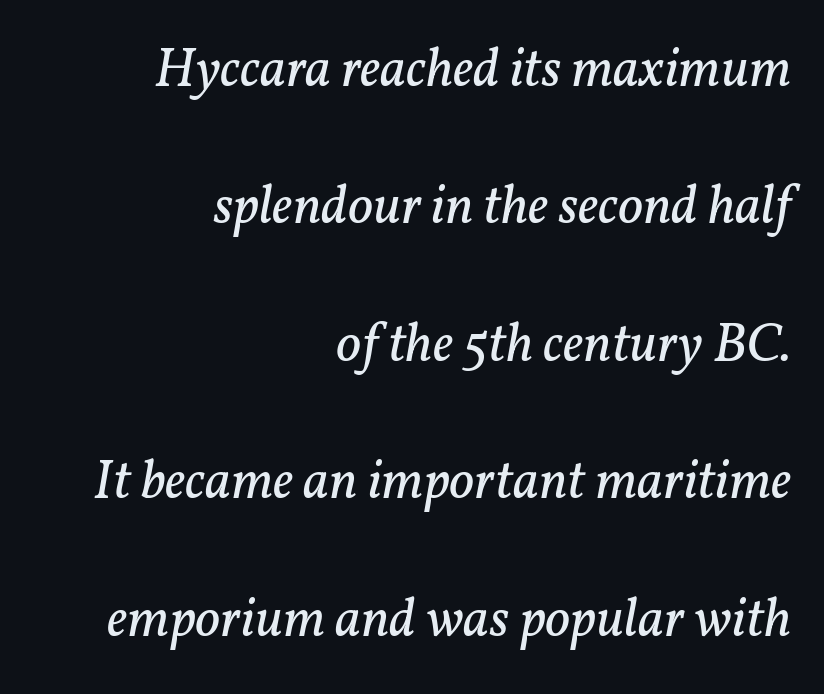
Q: Is the text bold? A: No.
Q: Is the text italic (slanted)? A: Yes, it leans right by about 11 degrees.
Q: Is the typeface a serif or a sans-serif typeface? A: Serif.
Q: Is the text underlined? A: No.
Q: How is the paragraph aligned? A: Right-aligned.
Q: Is the spacing between letters normal or unusually wide? A: Normal.
Q: Is the spacing between lines tight, normal or loose? A: Loose.
Q: Width (condensed, normal, or wide)? A: Normal.
Q: Stroke contrast? A: Low.
Q: x-height? A: Medium.
Q: Monospaced? A: No.
